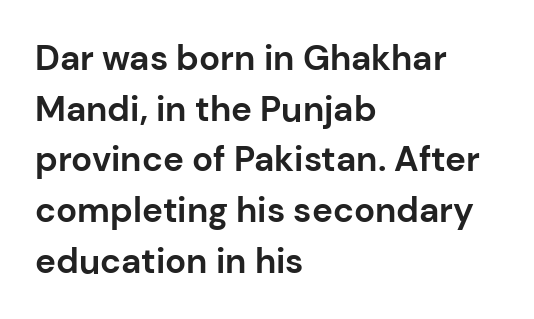
The image shows 35 px bold sans-serif type, upright; set left-aligned, normal line spacing (1.45x), normal letter spacing, not underlined; low stroke contrast and a medium x-height.
